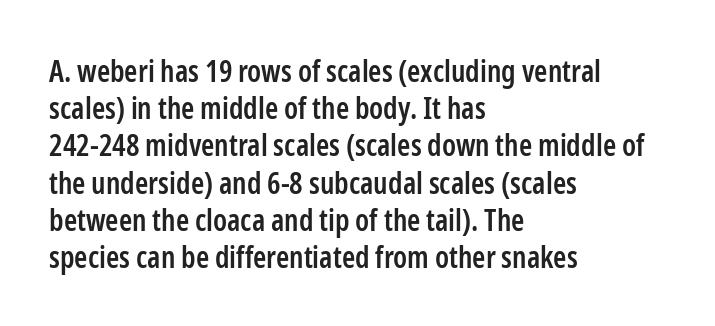
Every stem runs plumb, perpendicular to the baseline. Spacing verdict: proportional, widths tailored to each character. Each word holds together tightly as a unit, with standard inter-letter gaps. The space beneath each line is pristine and unruled. Look at the bottom of the vertical strokes: they stop flat, with no serifs.
